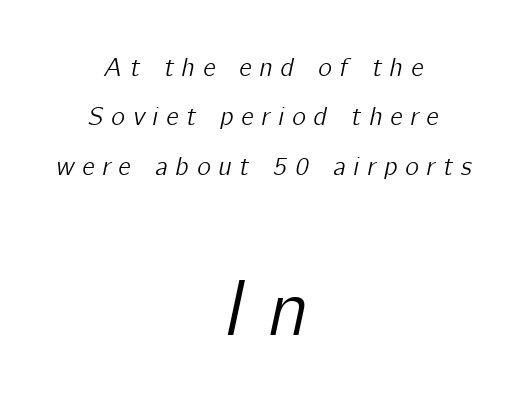
The image shows 79 px text type, italic (leaning right); set centered, loose line spacing (1.9x), unusually wide letter spacing (+0.3 em), not underlined; the second (bottom) block is 3.04x larger; low stroke contrast and a medium x-height.
